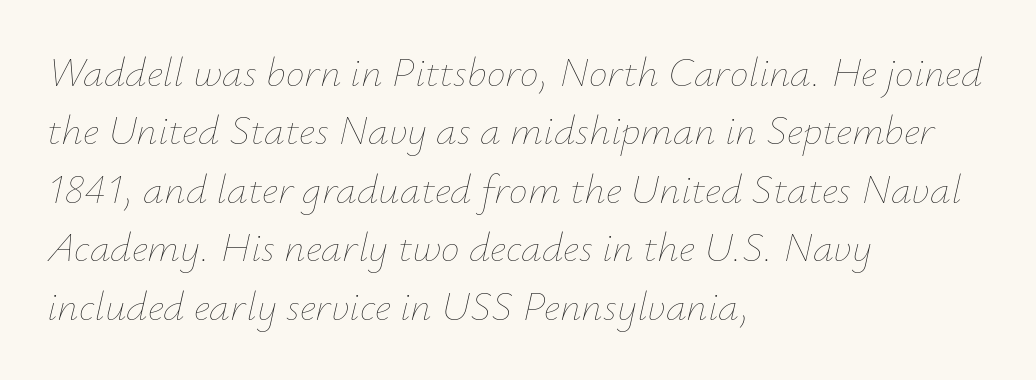
Q: Is the text bold? A: No.
Q: Is the text italic (slanted)? A: Yes, it leans right by about 12 degrees.
Q: Is the text underlined? A: No.
Q: How is the paragraph aligned? A: Left-aligned.
Q: Is the spacing between letters normal or unusually wide? A: Normal.
Q: Is the spacing between lines tight, normal or loose? A: Normal.
Q: Width (condensed, normal, or wide)? A: Normal.
Q: Stroke contrast? A: Low.
Q: x-height? A: Small.
Q: Monospaced? A: No.
